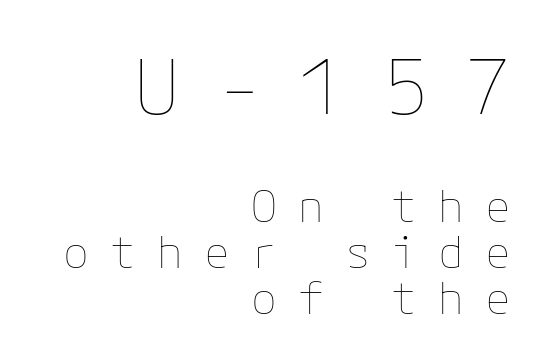
Characters remain perfectly vertical along every line. Rows of type sit shoulder to shoulder in the vertical direction. Visually, the top section dominates because its glyphs are scaled up. Each stroke keeps to a modest, everyday thickness or less.
